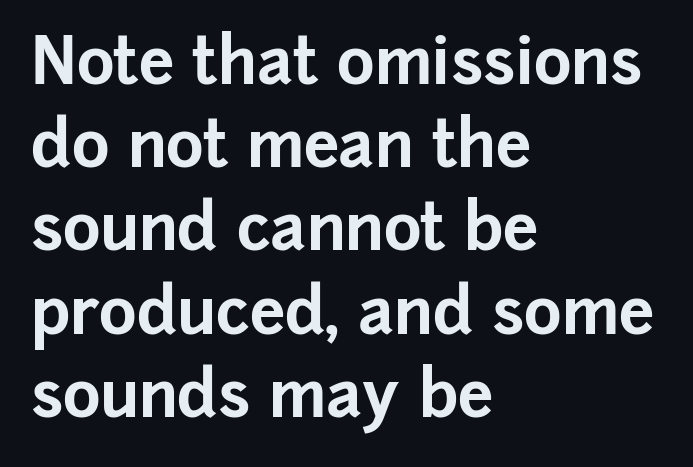
{"serif": "no", "italic": "no", "bold": "yes", "weight": "bold", "width": "normal", "stroke_contrast": "low", "x_height": "medium", "monospaced": "no", "underline": "no", "align": "left", "line_spacing": "normal", "line_spacing_ratio": 1.3, "letter_spacing": "normal", "letter_spacing_em": 0.0, "glyph_px": 64}
